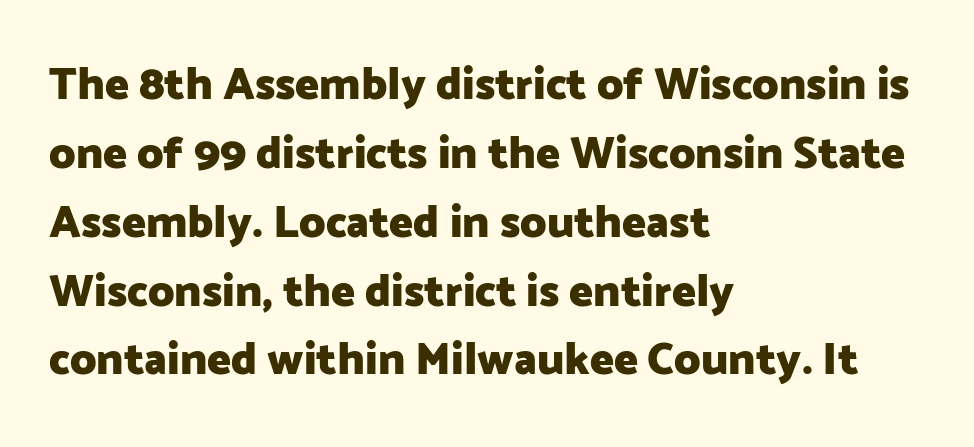
{"serif": "no", "italic": "no", "bold": "yes", "weight": "heavy", "width": "normal", "stroke_contrast": "low", "x_height": "medium", "monospaced": "no", "underline": "no", "align": "left", "line_spacing": "normal", "line_spacing_ratio": 1.53, "letter_spacing": "normal", "letter_spacing_em": 0.0, "glyph_px": 45}
